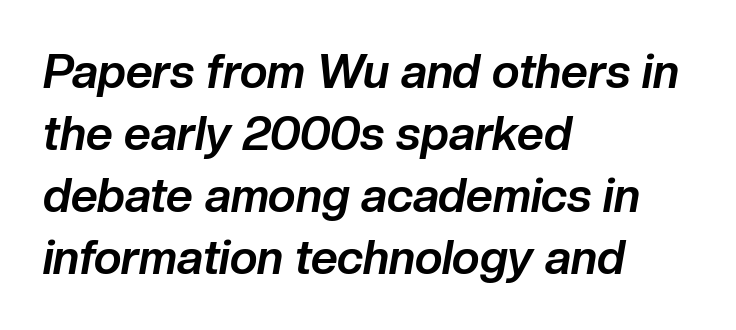
Q: Is the text bold? A: Yes.
Q: Is the text italic (slanted)? A: Yes, it leans right by about 10 degrees.
Q: Is the text underlined? A: No.
Q: How is the paragraph aligned? A: Left-aligned.
Q: Is the spacing between letters normal or unusually wide? A: Normal.
Q: Is the spacing between lines tight, normal or loose? A: Normal.
Q: Width (condensed, normal, or wide)? A: Normal.
Q: Stroke contrast? A: Low.
Q: x-height? A: Medium.
Q: Monospaced? A: No.
